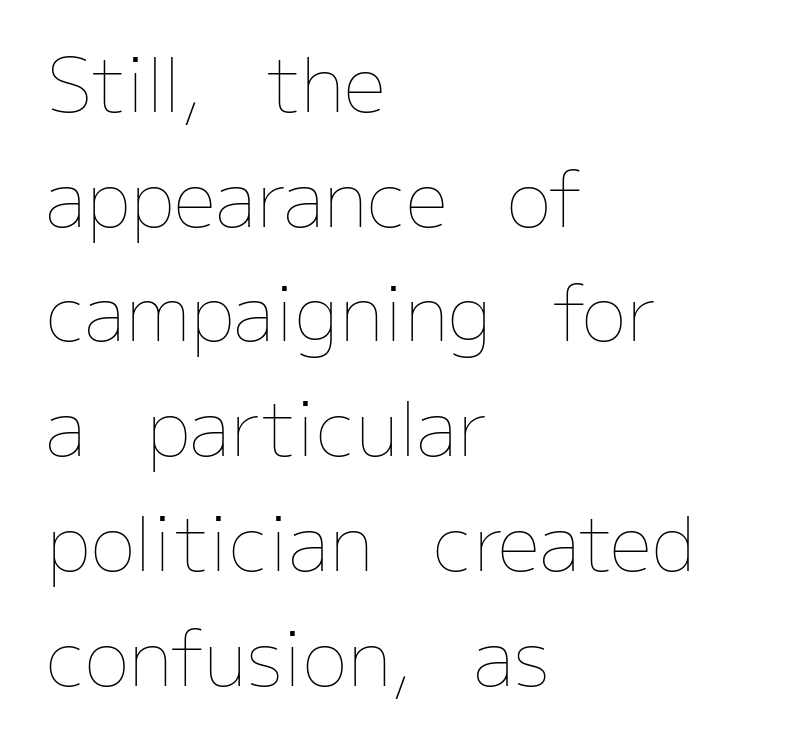
The image shows 75 px thin type, upright; set left-aligned, normal line spacing (1.53x), normal letter spacing, not underlined; low stroke contrast and a medium x-height.
